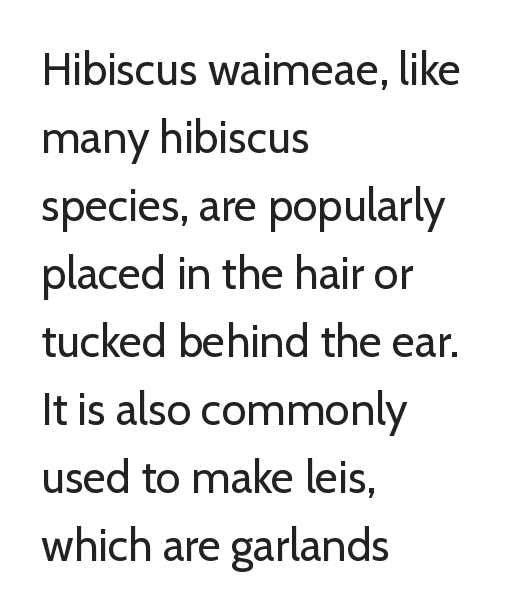
{"serif": "no", "italic": "no", "bold": "no", "weight": "regular", "width": "normal", "stroke_contrast": "low", "x_height": "medium", "monospaced": "no", "underline": "no", "align": "left", "line_spacing": "normal", "line_spacing_ratio": 1.51, "letter_spacing": "normal", "letter_spacing_em": 0.0, "glyph_px": 45}
